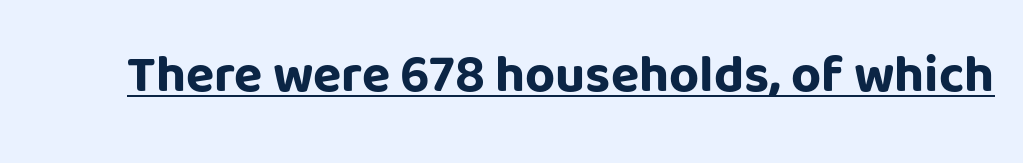
The image shows 52 px bold sans-serif type, upright; set normal letter spacing, underlined; low stroke contrast and a large x-height.
